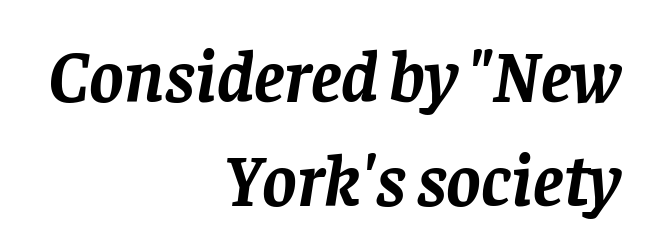
Heavy, bold letterforms. Summary of vertical rhythm: regular, with standard interline spacing. Line ends are locked; line starts wander. Emphasis-style slanted type is in use. The space directly below the letters is spotless. Varying glyph widths throughout — classic text-font behaviour.
